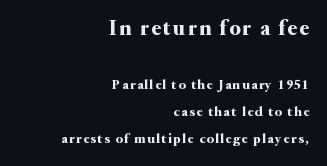
The image shows 22 px text type, upright; set right-aligned, loose line spacing (1.93x), not underlined; the first (top) block is 1.57x larger.
